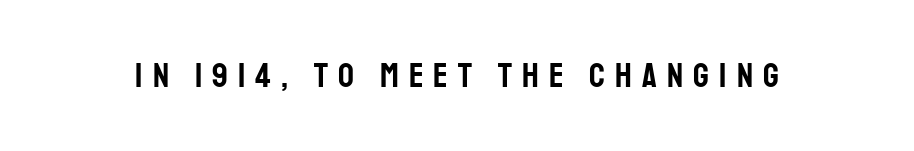
The image shows 35 px condensed sans-serif type, upright; set unusually wide letter spacing (+0.29 em), not underlined; low stroke contrast and a large x-height.
